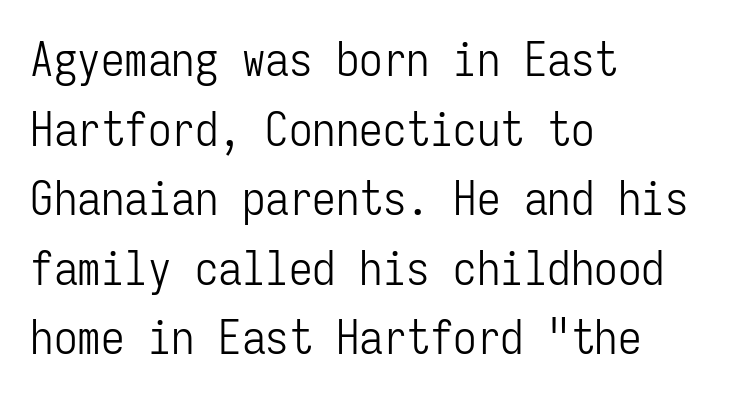
The image shows 47 px light, condensed sans-serif type, upright, monospaced; set left-aligned, normal line spacing (1.48x), normal letter spacing, not underlined; low stroke contrast and a medium x-height.
